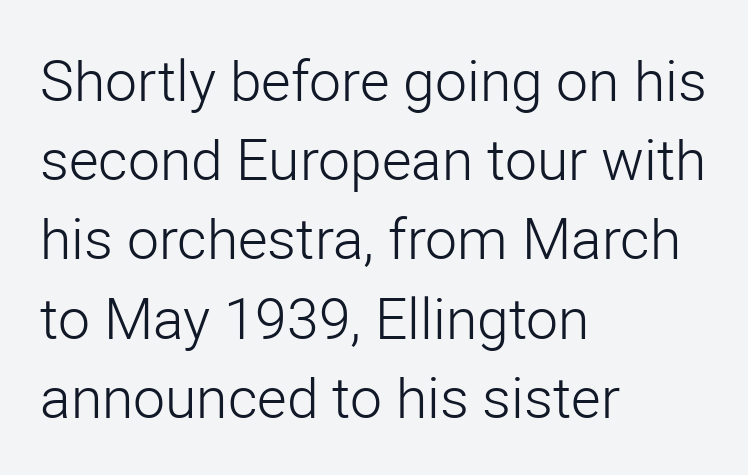
Q: Is the text bold? A: No.
Q: Is the text italic (slanted)? A: No, it is upright.
Q: Is the typeface a serif or a sans-serif typeface? A: Sans-serif.
Q: Is the text underlined? A: No.
Q: How is the paragraph aligned? A: Left-aligned.
Q: Is the spacing between letters normal or unusually wide? A: Normal.
Q: Is the spacing between lines tight, normal or loose? A: Normal.
Q: Width (condensed, normal, or wide)? A: Normal.
Q: Stroke contrast? A: Low.
Q: x-height? A: Medium.
Q: Monospaced? A: No.
